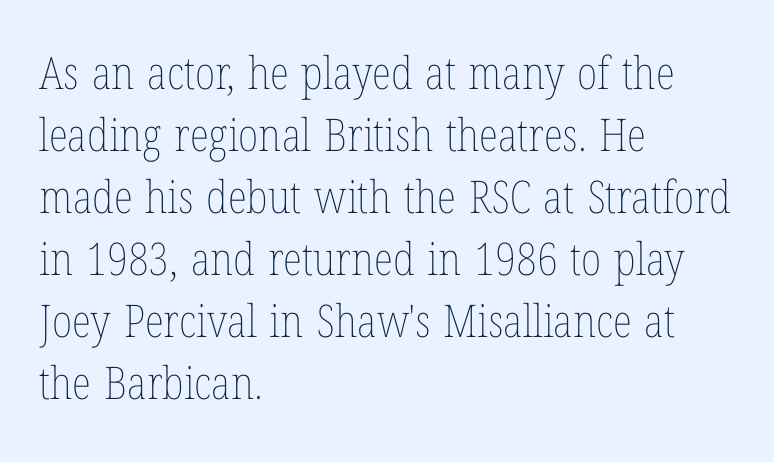
The line-height multiplier appears to be the usual default. Horizontally, the lines are justified to the leading edge only. Observe the ordinary spacing: letters are neighbours, not strangers. The lettering holds an erect, upright posture throughout.
